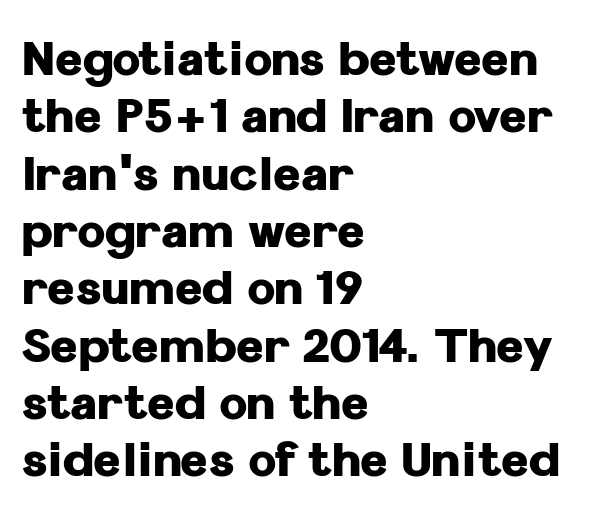
The image shows 47 px heavy sans-serif type, upright; set left-aligned, line spacing 1.22x, normal letter spacing, not underlined; low stroke contrast and a medium x-height.
